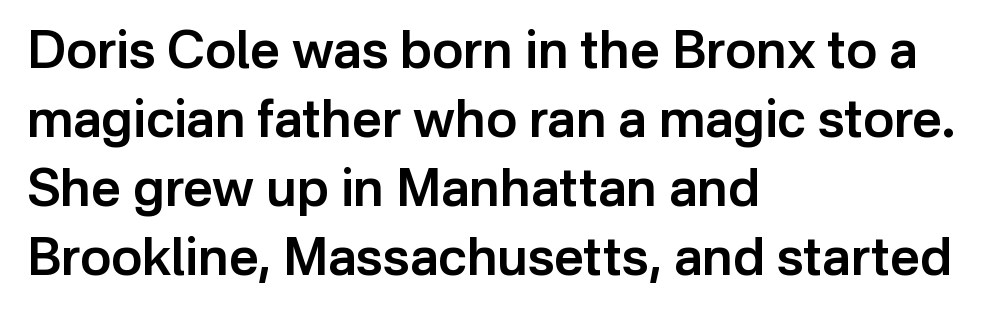
Ascenders rise straight up at ninety degrees. Alignment: flush left. The block of text has a typical density, with ordinary space between rows. Stroke thickness is moderately raised; the sample reads as semibold. Decoration check: the copy has no underline. Each letter keeps its own natural width here, so spacing adapts to shape.
